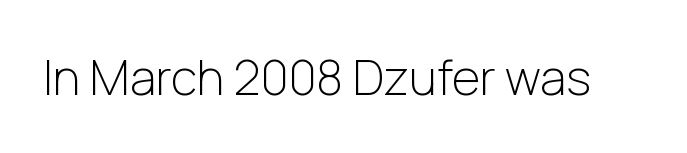
Q: Is the text bold? A: No.
Q: Is the text italic (slanted)? A: No, it is upright.
Q: Is the typeface a serif or a sans-serif typeface? A: Sans-serif.
Q: Is the text underlined? A: No.
Q: Is the spacing between letters normal or unusually wide? A: Normal.
Q: Width (condensed, normal, or wide)? A: Normal.
Q: Stroke contrast? A: Low.
Q: x-height? A: Medium.
Q: Monospaced? A: No.
